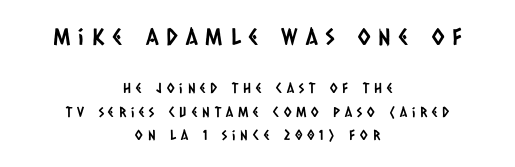
{"underline": "no", "align": "center", "line_spacing": "normal", "line_spacing_ratio": 1.68, "letter_spacing": "wide", "letter_spacing_em": 0.35, "larger_block": "first", "size_ratio": 1.64, "glyph_px": 23}
